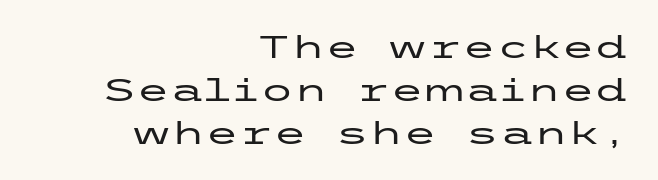
{"serif": "no", "italic": "no", "width": "wide", "stroke_contrast": "low", "x_height": "medium", "underline": "no", "align": "right", "line_spacing": "normal", "line_spacing_ratio": 1.38, "letter_spacing": "normal", "letter_spacing_em": 0.0, "glyph_px": 31}
